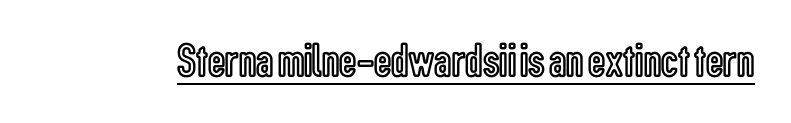
Notice how the stems are strictly vertical — no italics here. The rendering keeps characters at their native spacing. A typesetter would call this proportional, since set widths differ per character. Is there an underline? Yes — a line sits under the letters.
